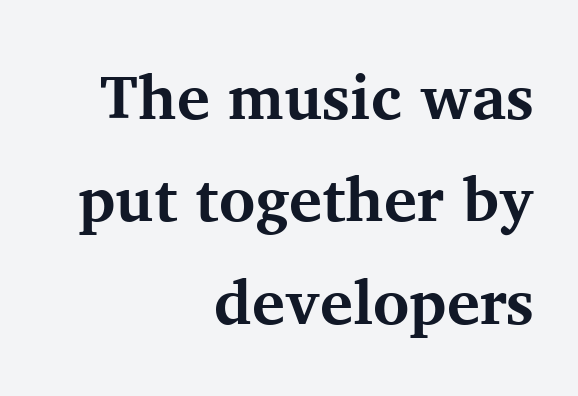
The image shows 62 px bold serif type, upright; set right-aligned, normal line spacing (1.65x), normal letter spacing, not underlined; medium stroke contrast and a medium x-height.
